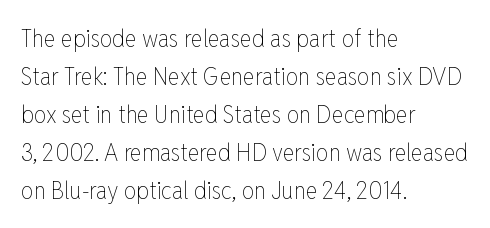
The font's upright variant was chosen for this text. The specimen omits any rule beneath the text block's lines. All the whitespace from short lines collects on the right. Tracking here is standard; glyphs follow each other at the usual distance.
